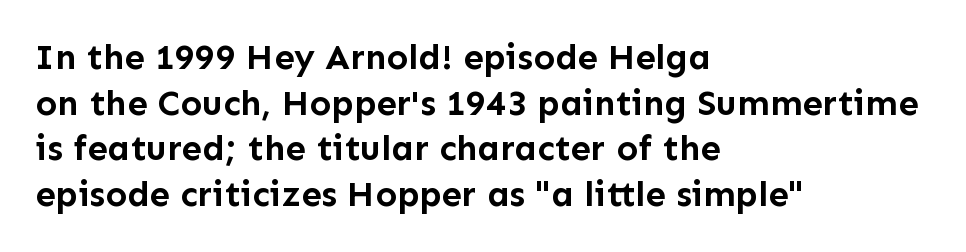
Q: Is the text bold? A: Yes.
Q: Is the text italic (slanted)? A: No, it is upright.
Q: Is the typeface a serif or a sans-serif typeface? A: Sans-serif.
Q: Is the text underlined? A: No.
Q: How is the paragraph aligned? A: Left-aligned.
Q: Is the spacing between letters normal or unusually wide? A: Normal.
Q: Is the spacing between lines tight, normal or loose? A: Normal.
Q: Width (condensed, normal, or wide)? A: Normal.
Q: Stroke contrast? A: Low.
Q: x-height? A: Medium.
Q: Monospaced? A: No.
